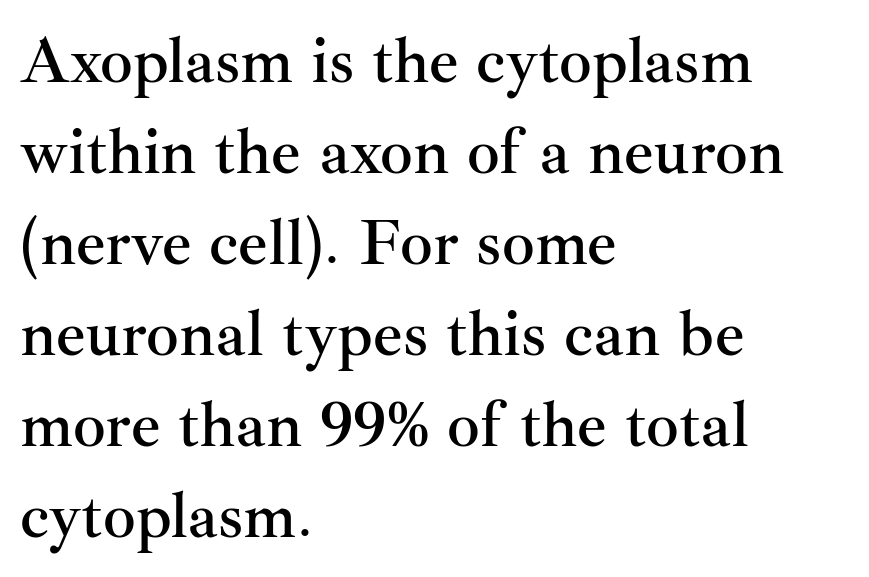
Q: Is the text italic (slanted)? A: No, it is upright.
Q: Is the typeface a serif or a sans-serif typeface? A: Serif.
Q: Is the text underlined? A: No.
Q: How is the paragraph aligned? A: Left-aligned.
Q: Is the spacing between letters normal or unusually wide? A: Normal.
Q: Is the spacing between lines tight, normal or loose? A: Normal.
Q: Width (condensed, normal, or wide)? A: Normal.
Q: Stroke contrast? A: Medium.
Q: x-height? A: Small.
Q: Monospaced? A: No.
